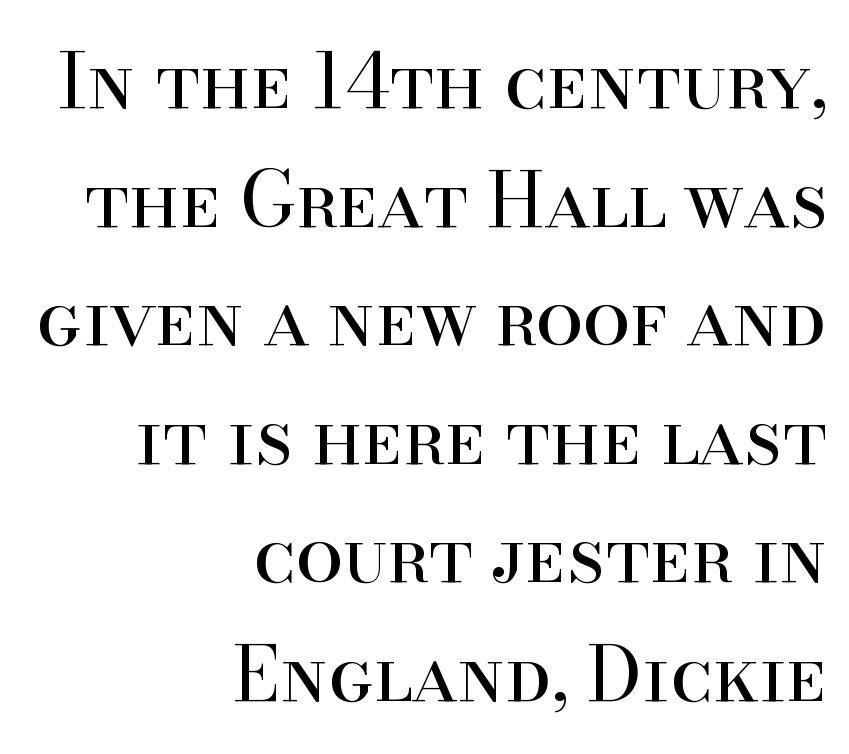
{"serif": "yes", "italic": "no", "bold": "no", "weight": "regular", "width": "normal", "stroke_contrast": "high", "x_height": "small", "monospaced": "no", "underline": "no", "align": "right", "line_spacing": "normal", "line_spacing_ratio": 1.56, "letter_spacing": "normal", "letter_spacing_em": 0.0, "glyph_px": 76}
